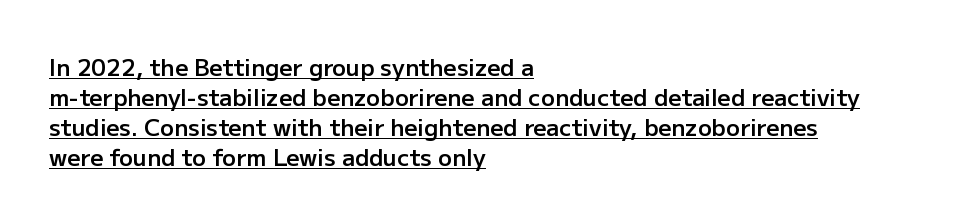
Q: Is the text bold? A: Semi-bold.
Q: Is the text italic (slanted)? A: No, it is upright.
Q: Is the text underlined? A: Yes.
Q: How is the paragraph aligned? A: Left-aligned.
Q: Is the spacing between letters normal or unusually wide? A: Normal.
Q: Is the spacing between lines tight, normal or loose? A: Normal.
